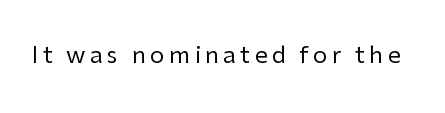
The image shows 23 px text type, upright; set not underlined.
